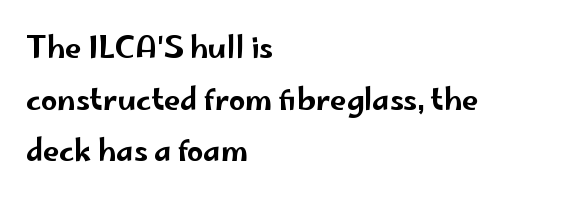
Q: Is the text italic (slanted)? A: No, it is upright.
Q: Is the typeface a serif or a sans-serif typeface? A: Sans-serif.
Q: Is the text underlined? A: No.
Q: How is the paragraph aligned? A: Left-aligned.
Q: Is the spacing between letters normal or unusually wide? A: Normal.
Q: Width (condensed, normal, or wide)? A: Wide.
Q: Stroke contrast? A: Low.
Q: x-height? A: Small.
Q: Monospaced? A: No.
